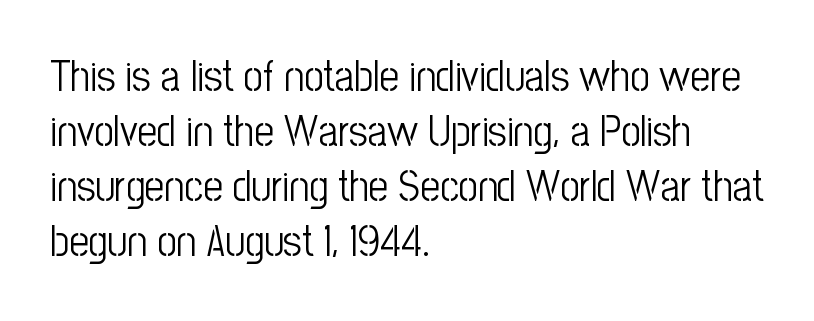
The image shows 43 px light, condensed sans-serif type, upright; set left-aligned, normal line spacing (1.28x), normal letter spacing, not underlined; low stroke contrast and a medium x-height.
